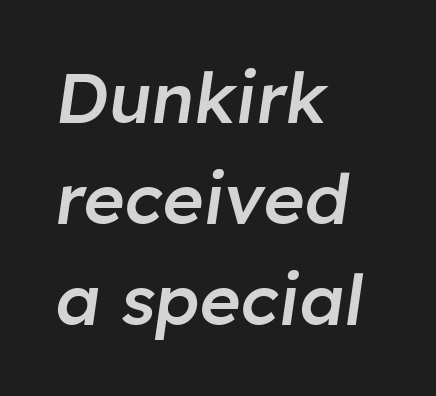
This sample has the flowing, uneven cadence of proportional lettering. The area under the type is left untouched. What stands out about the letter spacing? Nothing — it is the standard amount. This sample uses an oblique cut, with every glyph tilted off the vertical.
